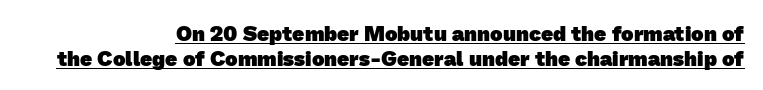
The image shows 21 px bold type; set right-aligned, line spacing 1.19x, normal letter spacing, underlined.
